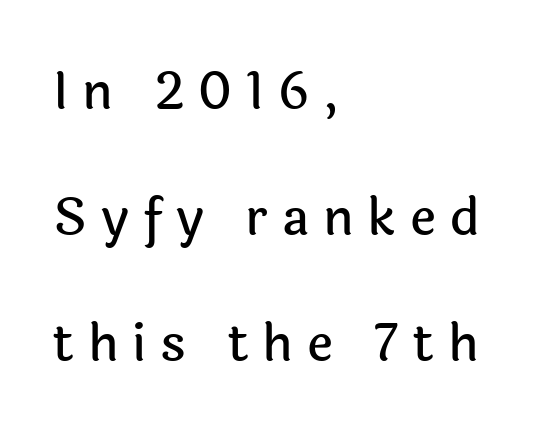
The image shows 51 px sans-serif type, upright; set left-aligned, loose line spacing (2.47x), unusually wide letter spacing (+0.27 em), not underlined; a medium x-height.
